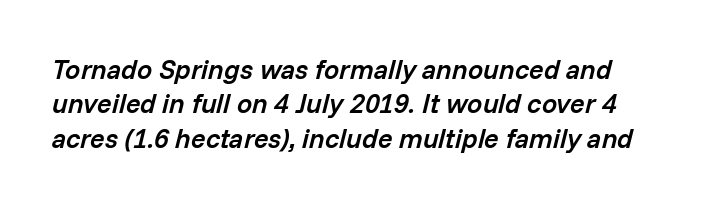
Quick note: interline space is typical. Beneath every word, the page is bare. Does the weight exceed regular? Yes, but only to semibold. Glyph-to-glyph distance matches everyday printed text. The specimen reads as italic at a glance.
